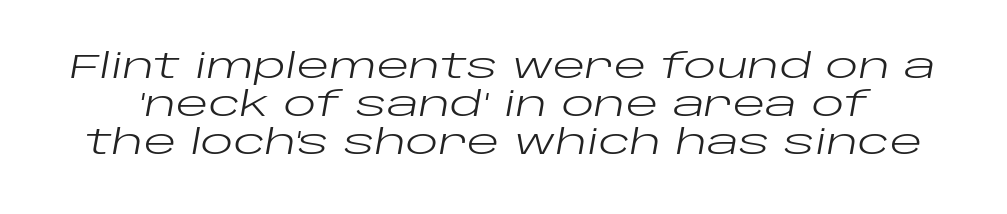
The weight would be labelled regular, book, light, or lighter still. Varying glyph widths throughout — classic text-font behaviour. Check under the words: just untouched page. The glyphs look as if they've been sheared to an angle. Between one letter and the next there's only the usual sliver of space.
